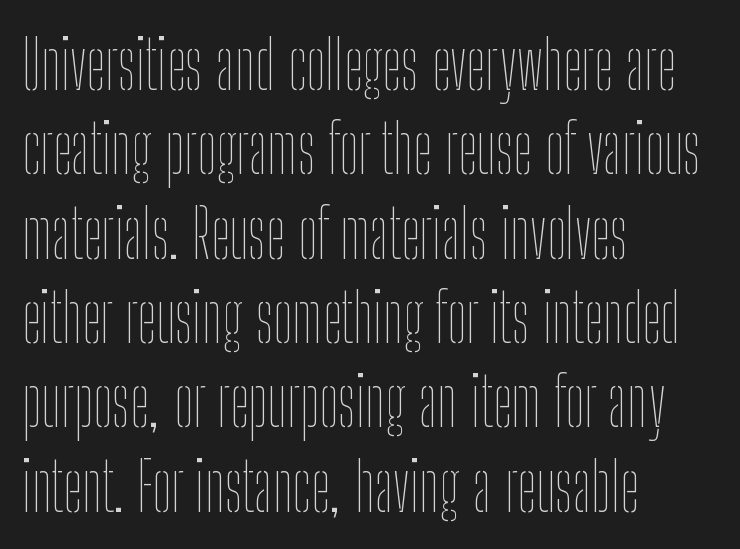
{"italic": "no", "bold": "no", "weight": "thin", "width": "condensed", "stroke_contrast": "low", "x_height": "medium", "monospaced": "no", "underline": "no", "align": "left", "line_spacing_ratio": 1.24, "letter_spacing": "normal", "letter_spacing_em": 0.0, "glyph_px": 68}
